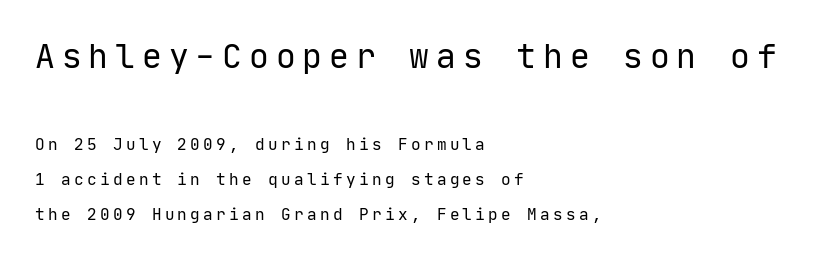
{"serif": "no", "italic": "no", "bold": "no", "weight": "regular", "width": "normal", "stroke_contrast": "low", "x_height": "medium", "monospaced": "yes", "underline": "no", "align": "left", "line_spacing": "loose", "line_spacing_ratio": 2.19, "letter_spacing": "wide", "letter_spacing_em": 0.21, "larger_block": "first", "size_ratio": 2.06, "glyph_px": 33}
